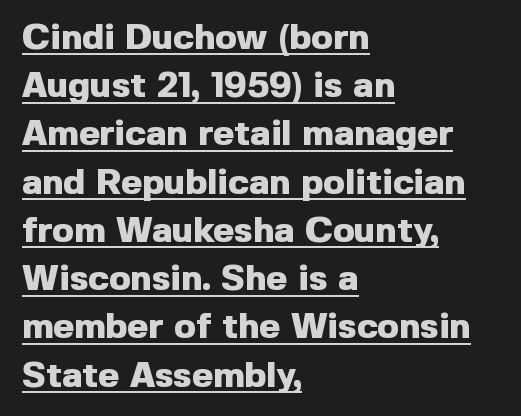
The rendering keeps characters at their native spacing. The typesetter chose a ragged-right arrangement here. These lines are rendered in a variable-pitch font. Has an underline been added? It has.
